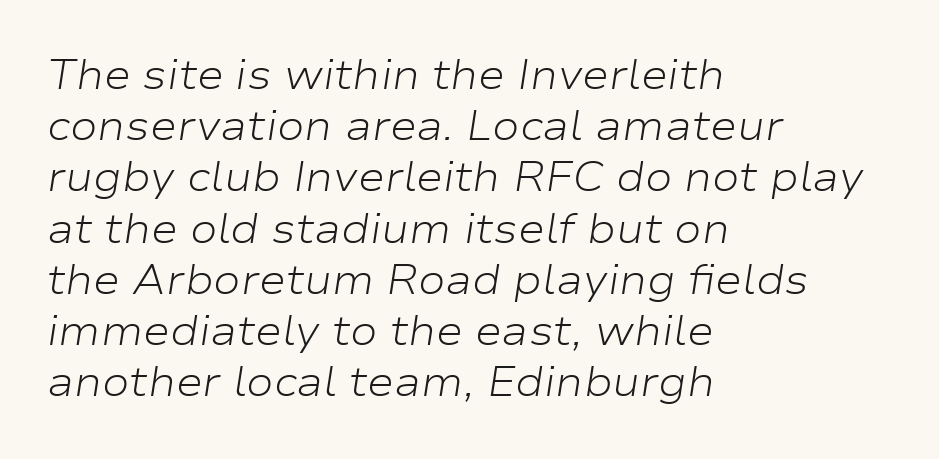
The image shows 41 px light, wide type, italic (leaning right); set left-aligned, normal line spacing (1.25x), normal letter spacing, not underlined; low stroke contrast and a medium x-height.
